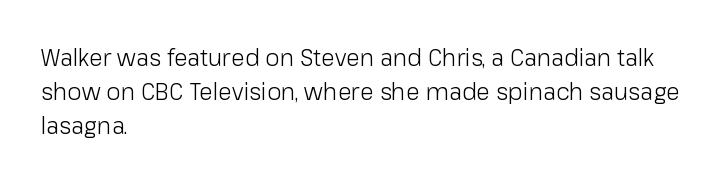
The image shows 23 px text type, upright; set left-aligned, normal line spacing (1.48x), normal letter spacing, not underlined.
